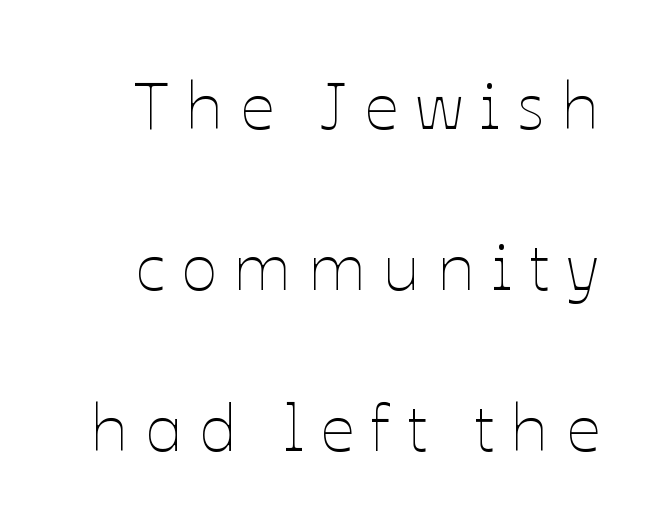
Q: Is the text bold? A: No.
Q: Is the text italic (slanted)? A: No, it is upright.
Q: Is the text underlined? A: No.
Q: Is the spacing between letters normal or unusually wide? A: Unusually wide.
Q: Is the spacing between lines tight, normal or loose? A: Loose.
Q: Width (condensed, normal, or wide)? A: Normal.
Q: Stroke contrast? A: Low.
Q: x-height? A: Medium.
Q: Monospaced? A: No.
